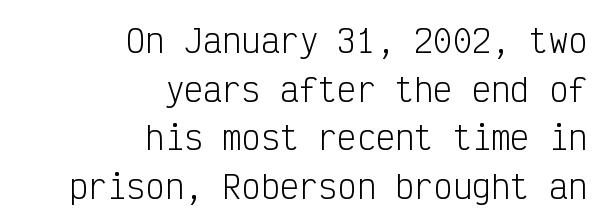
{"serif": "no", "italic": "no", "bold": "no", "weight": "light", "width": "condensed", "stroke_contrast": "low", "x_height": "medium", "monospaced": "yes", "underline": "no", "align": "right", "line_spacing": "normal", "line_spacing_ratio": 1.52, "letter_spacing": "normal", "letter_spacing_em": 0.0, "glyph_px": 32}
